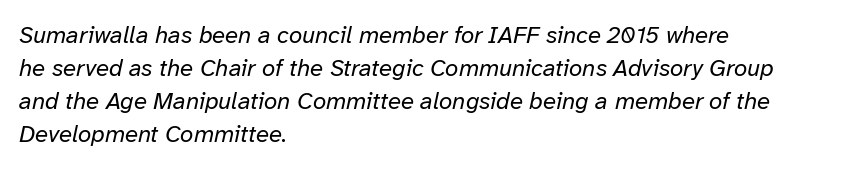
The image shows 24 px text type, italic (leaning right); set left-aligned, normal line spacing (1.38x), normal letter spacing, not underlined.
